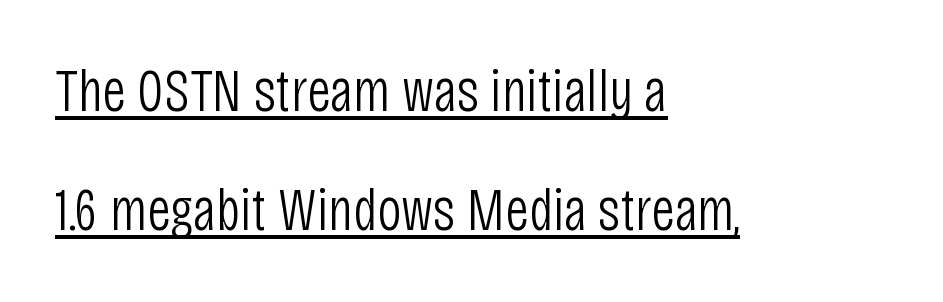
Q: Is the text bold? A: No.
Q: Is the text italic (slanted)? A: No, it is upright.
Q: Is the typeface a serif or a sans-serif typeface? A: Sans-serif.
Q: Is the text underlined? A: Yes.
Q: How is the paragraph aligned? A: Left-aligned.
Q: Is the spacing between letters normal or unusually wide? A: Normal.
Q: Is the spacing between lines tight, normal or loose? A: Loose.
Q: Width (condensed, normal, or wide)? A: Condensed.
Q: Stroke contrast? A: Low.
Q: x-height? A: Large.
Q: Monospaced? A: No.
